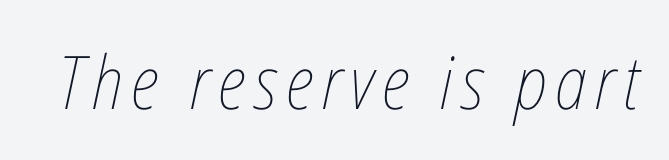
The image shows 74 px thin, condensed type, italic (leaning right); set not underlined; low stroke contrast and a medium x-height.
